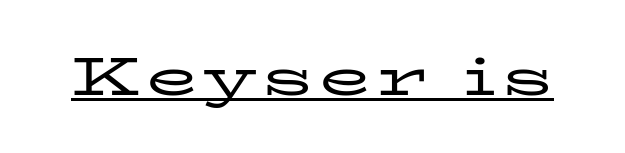
Looks like someone drew a line under every word here. Here the designer chose a conventional face with non-uniform glyph widths. Counters stay open thanks to moderate or lighter strokes. Typographically, this falls in the serif category. In terms of posture, this sample is upright.
